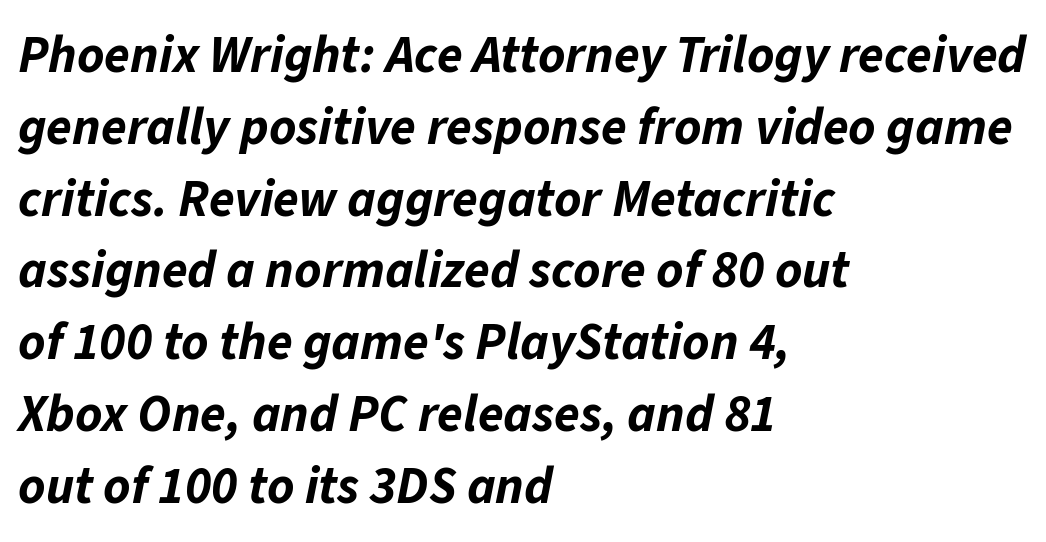
Emphasis-style slanted type is in use. No word sits above an underline. A classic flush-left, rag-right setting is used for this passage. Students, this is bold: see how much ink each stroke carries. The rendering uses a moderate line-height, typical for paragraphs.
